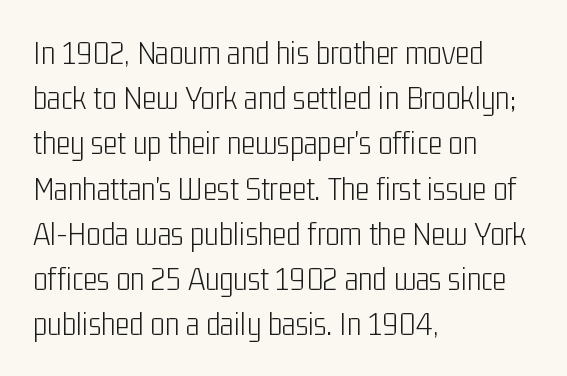
Q: Is the text bold? A: No.
Q: Is the text italic (slanted)? A: No, it is upright.
Q: Is the typeface a serif or a sans-serif typeface? A: Sans-serif.
Q: Is the text underlined? A: No.
Q: How is the paragraph aligned? A: Left-aligned.
Q: Is the spacing between letters normal or unusually wide? A: Normal.
Q: Is the spacing between lines tight, normal or loose? A: Normal.
Q: Width (condensed, normal, or wide)? A: Condensed.
Q: Stroke contrast? A: Low.
Q: x-height? A: Medium.
Q: Monospaced? A: No.
